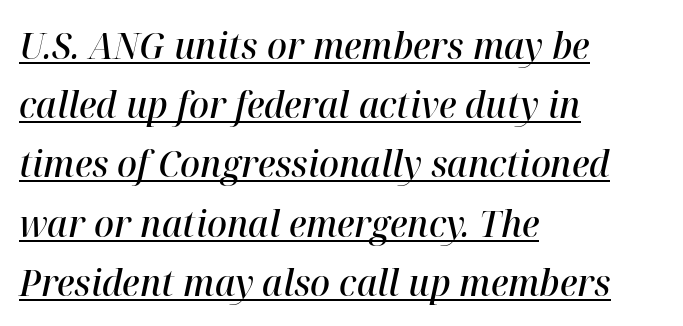
Q: Is the text bold? A: Semi-bold.
Q: Is the text italic (slanted)? A: Yes, it leans right by about 12 degrees.
Q: Is the text underlined? A: Yes.
Q: How is the paragraph aligned? A: Left-aligned.
Q: Is the spacing between letters normal or unusually wide? A: Normal.
Q: Is the spacing between lines tight, normal or loose? A: Normal.
Q: Width (condensed, normal, or wide)? A: Normal.
Q: Stroke contrast? A: High.
Q: x-height? A: Medium.
Q: Monospaced? A: No.
